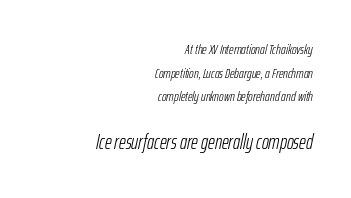
The type is set solid horizontally, with unmodified tracking. Slanted lettering throughout. The rendering uses a moderate line-height, typical for paragraphs. This is not heavy type; no bold has been used. This sample is right-justified, so line beginnings fall wherever the words allow. The rendering enlarges the type as you move from the upper chunk to the lower.
